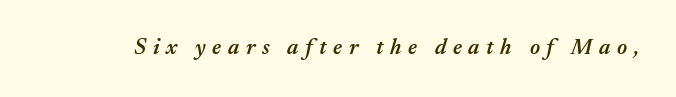
{"italic": "yes", "lean": "right", "slant_degrees": 17, "bold": "semi", "underline": "no", "letter_spacing": "wide", "letter_spacing_em": 0.3, "glyph_px": 22}
